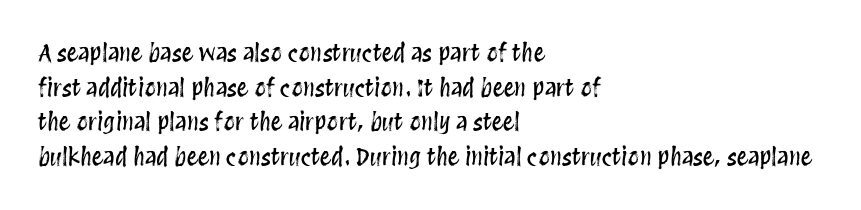
Students, observe: this is what conventionally led text looks like. Has an underline been added? It has not. Words appear dense and cohesive because spacing is normal. If you drew a ruler down the left edge, every line would touch it.
